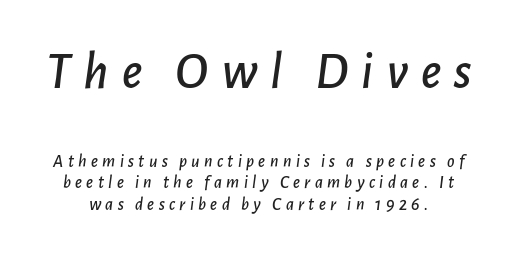
The image shows 53 px text type, italic (leaning right); set line spacing 1.21x, unusually wide letter spacing (+0.24 em), not underlined; the first (top) block is 2.94x larger; low stroke contrast and a medium x-height.
